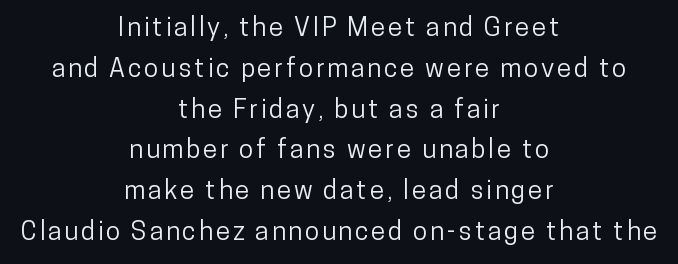
Rendered with straight, roman letterforms. Check under the words: just untouched page. Horizontally, the lines are justified to the midpoint only. The vertical gap from one line to the next is medium.
